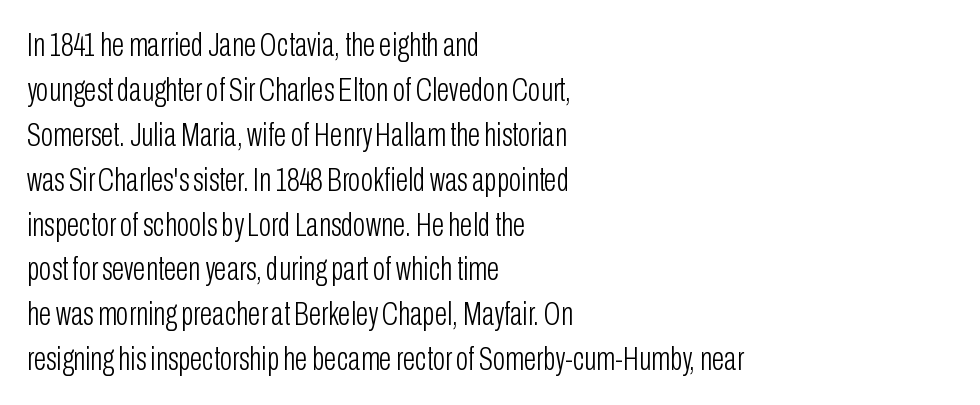
The image shows 33 px light, condensed sans-serif type, upright; set left-aligned, normal line spacing (1.36x), normal letter spacing, not underlined; low stroke contrast and a medium x-height.
